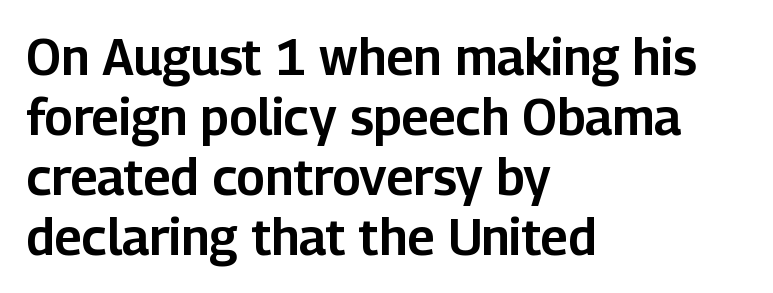
The face used here is proportionally spaced, like ordinary book or web type. Honestly, there is no underline to notice here at all. When letters stand straight like this, we call the style roman or upright. No feet cap the strokes, marking this as sans-serif type.
